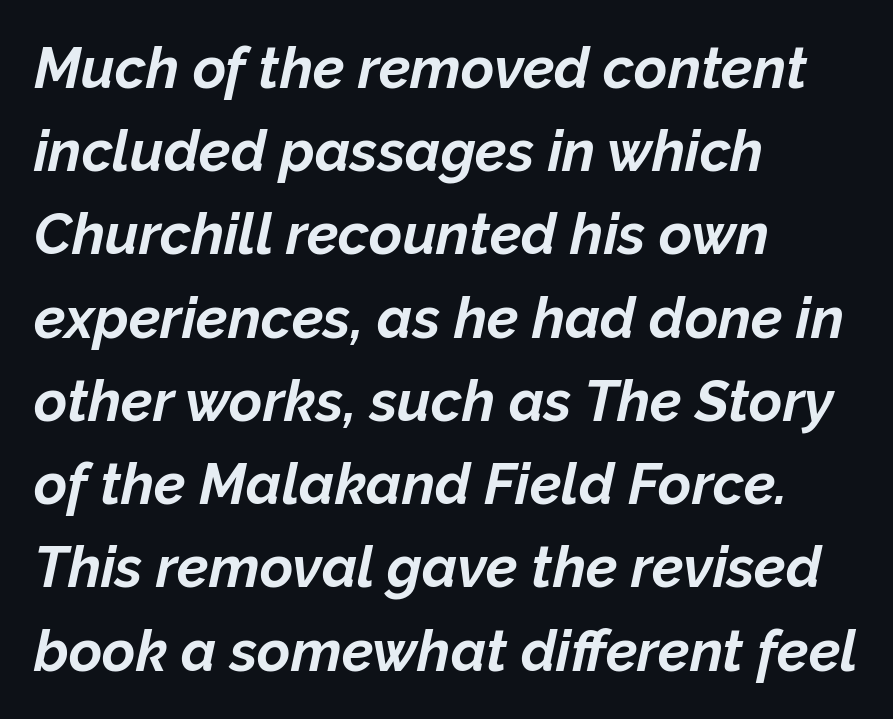
How would I describe the line gaps? Plain and ordinary. Is the type bold? Yes — the strokes are clearly thick and heavy. Characters are canted at an angle relative to the baseline's perpendicular. Observe the ordinary spacing: letters are neighbours, not strangers. These lines are rendered in a variable-pitch font. Bare-footed words on every line.
